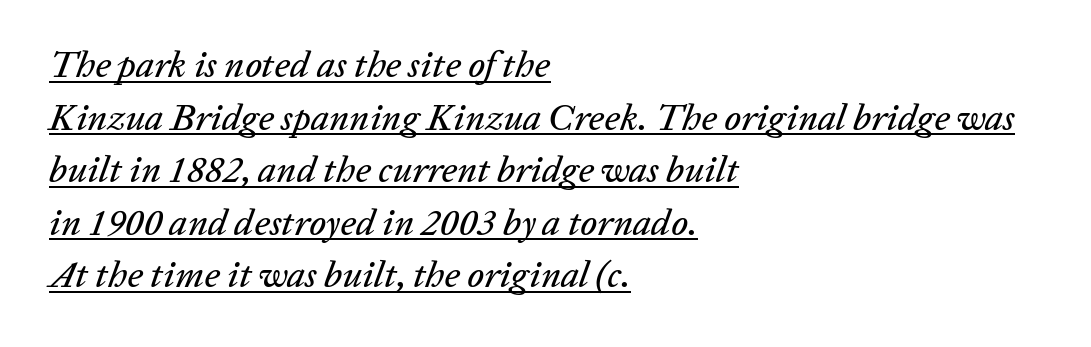
Q: Is the text italic (slanted)? A: Yes, it leans right by about 20 degrees.
Q: Is the text underlined? A: Yes.
Q: How is the paragraph aligned? A: Left-aligned.
Q: Is the spacing between letters normal or unusually wide? A: Normal.
Q: Is the spacing between lines tight, normal or loose? A: Normal.
Q: Width (condensed, normal, or wide)? A: Normal.
Q: Stroke contrast? A: Low.
Q: x-height? A: Medium.
Q: Monospaced? A: No.
